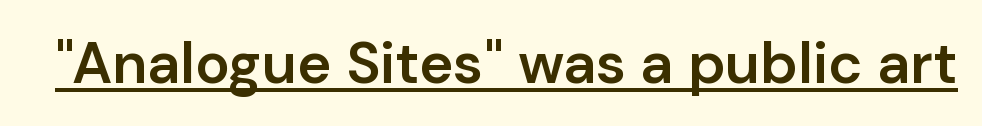
Q: Is the text bold? A: Semi-bold.
Q: Is the text italic (slanted)? A: No, it is upright.
Q: Is the typeface a serif or a sans-serif typeface? A: Sans-serif.
Q: Is the text underlined? A: Yes.
Q: Is the spacing between letters normal or unusually wide? A: Normal.
Q: Width (condensed, normal, or wide)? A: Normal.
Q: Stroke contrast? A: Low.
Q: x-height? A: Medium.
Q: Monospaced? A: No.
